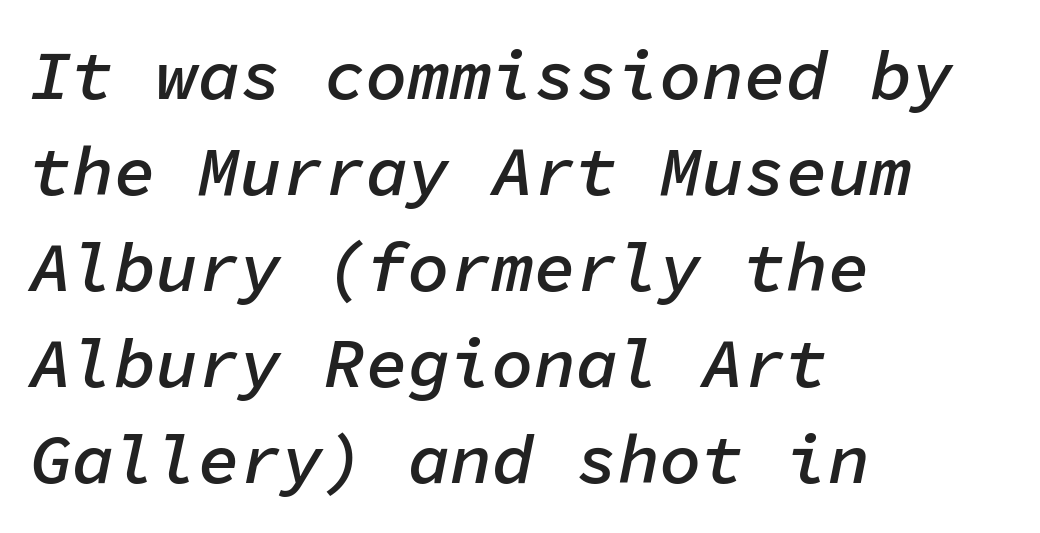
Q: Is the text bold? A: Semi-bold.
Q: Is the text italic (slanted)? A: Yes, it leans right by about 11 degrees.
Q: Is the text underlined? A: No.
Q: How is the paragraph aligned? A: Left-aligned.
Q: Is the spacing between letters normal or unusually wide? A: Normal.
Q: Is the spacing between lines tight, normal or loose? A: Normal.
Q: Width (condensed, normal, or wide)? A: Normal.
Q: Stroke contrast? A: Low.
Q: x-height? A: Medium.
Q: Monospaced? A: Yes.
